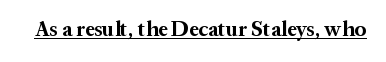
The image shows 21 px bold type, upright; set normal letter spacing, underlined.
